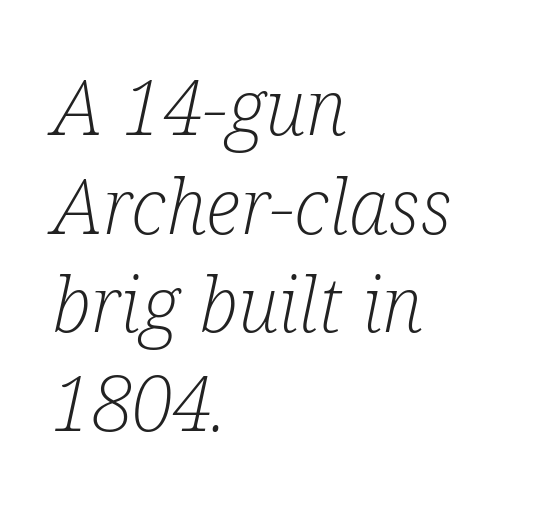
Vertical stems look standard width or narrower in stroke. A typesetter would label this face a serif. Caption: standard tracking, unaltered. Tall strokes in this sample are angled rather than plumb. Varying glyph widths throughout — classic text-font behaviour.
